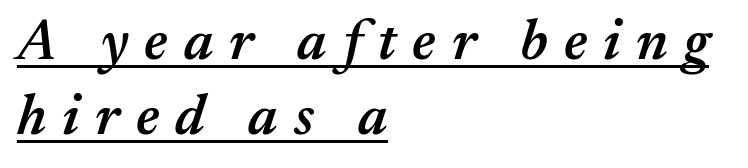
The compositor pushed each line to the left boundary. This rendering widens character spacing well past its baseline value. A baseline rule has been typeset under these characters. Notice the strokes are somewhat thickened but not fully heavy: this is a semibold. Leading matches the norm, producing a regular column. Proportional: the letters do not fall into vertical columns.
